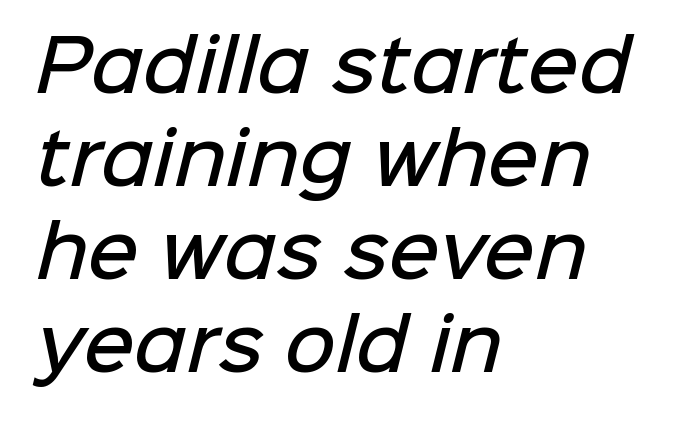
The image shows 70 px semibold sans-serif type; set left-aligned, normal line spacing (1.33x), normal letter spacing, not underlined; low stroke contrast and a medium x-height.
